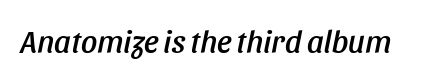
Q: Is the text italic (slanted)? A: Yes, it leans right by about 11 degrees.
Q: Is the text underlined? A: No.
Q: Is the spacing between letters normal or unusually wide? A: Normal.
Q: Width (condensed, normal, or wide)? A: Condensed.
Q: Stroke contrast? A: Low.
Q: x-height? A: Large.
Q: Monospaced? A: No.
